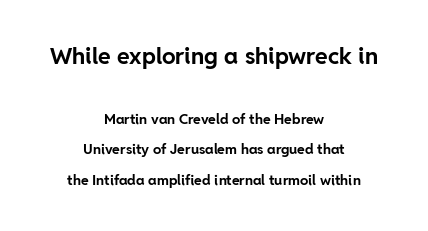
{"italic": "no", "bold": "yes", "underline": "no", "align": "center", "line_spacing": "loose", "line_spacing_ratio": 2.19, "letter_spacing": "normal", "letter_spacing_em": 0.0, "larger_block": "first", "size_ratio": 1.64, "glyph_px": 23}
